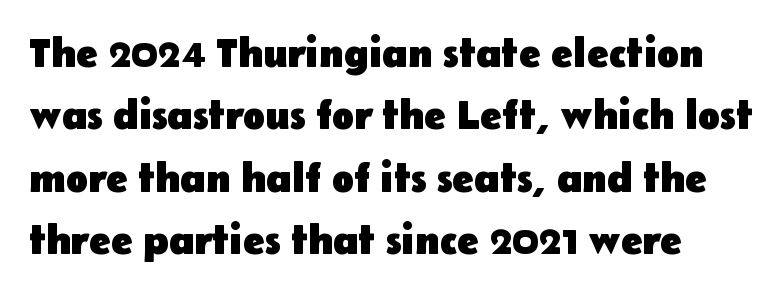
The image shows 41 px heavy sans-serif type, upright; set left-aligned, normal line spacing (1.52x), normal letter spacing, not underlined; low stroke contrast and a medium x-height.
